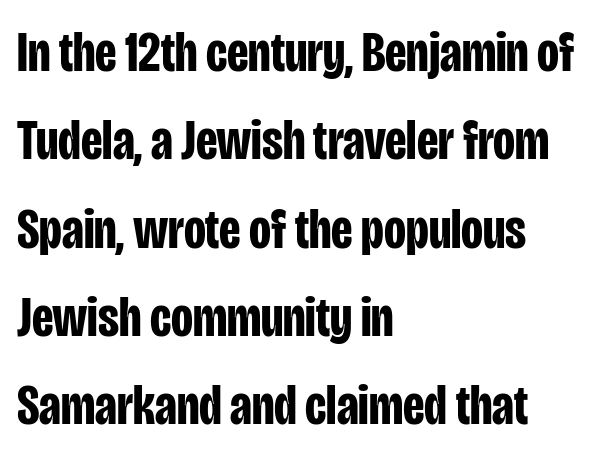
Q: Is the text bold? A: Yes.
Q: Is the text italic (slanted)? A: No, it is upright.
Q: Is the typeface a serif or a sans-serif typeface? A: Sans-serif.
Q: Is the text underlined? A: No.
Q: How is the paragraph aligned? A: Left-aligned.
Q: Is the spacing between letters normal or unusually wide? A: Normal.
Q: Is the spacing between lines tight, normal or loose? A: Normal.
Q: Width (condensed, normal, or wide)? A: Condensed.
Q: Stroke contrast? A: Low.
Q: x-height? A: Large.
Q: Monospaced? A: No.
